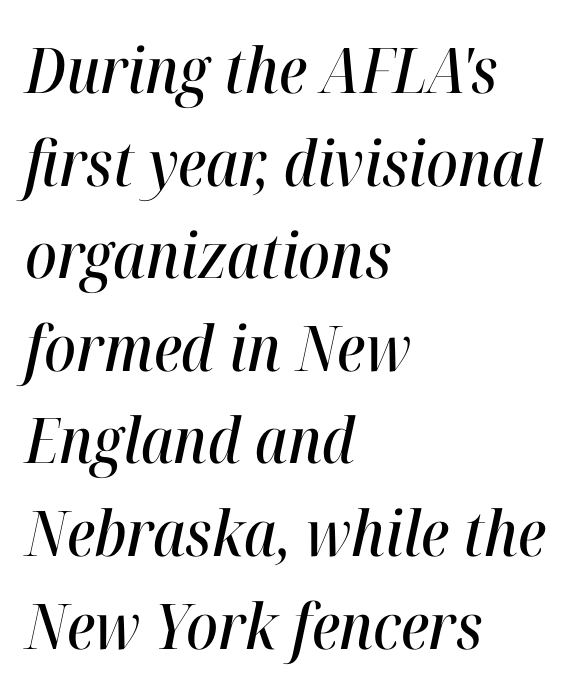
{"italic": "yes", "lean": "right", "slant_degrees": 12, "width": "condensed", "stroke_contrast": "high", "x_height": "medium", "monospaced": "no", "underline": "no", "align": "left", "line_spacing": "normal", "line_spacing_ratio": 1.47, "letter_spacing": "normal", "letter_spacing_em": 0.0, "glyph_px": 63}
